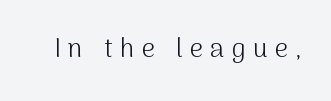
{"italic": "no", "bold": "no", "underline": "no", "letter_spacing": "wide", "letter_spacing_em": 0.28, "glyph_px": 26}
